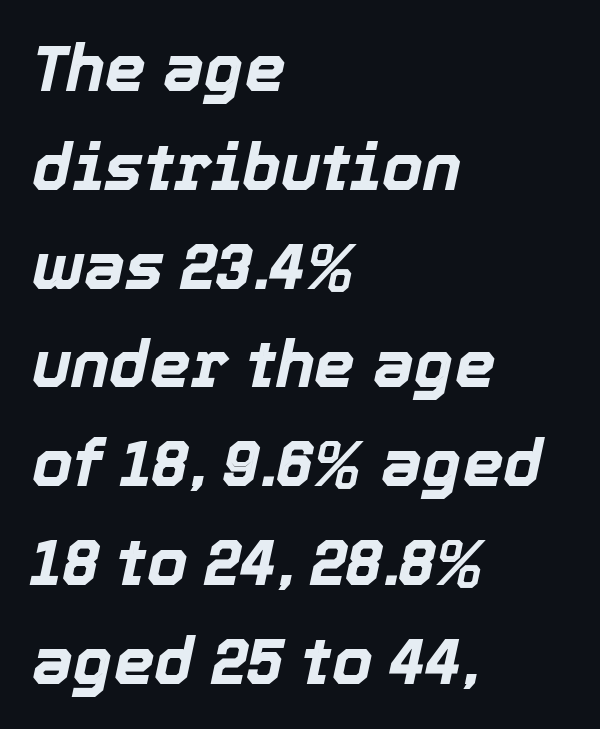
The image shows 65 px bold type, italic (leaning right); set left-aligned, normal line spacing (1.52x), normal letter spacing, not underlined; a medium x-height.
